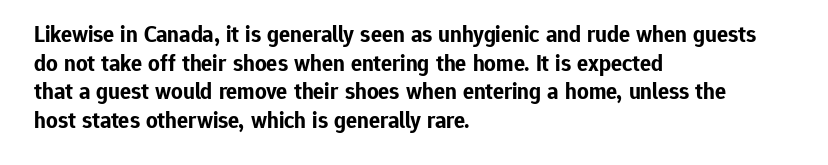
The image shows 23 px bold type, upright; set left-aligned, line spacing 1.24x, normal letter spacing, not underlined.
